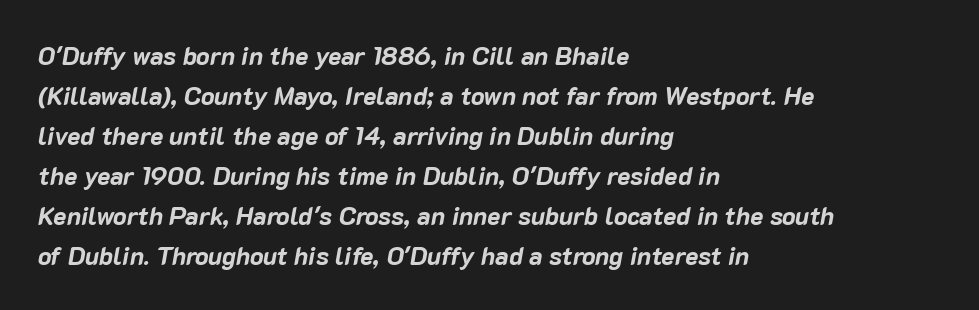
The image shows 25 px bold type, italic (leaning right); set left-aligned, normal line spacing (1.6x), normal letter spacing, not underlined.
